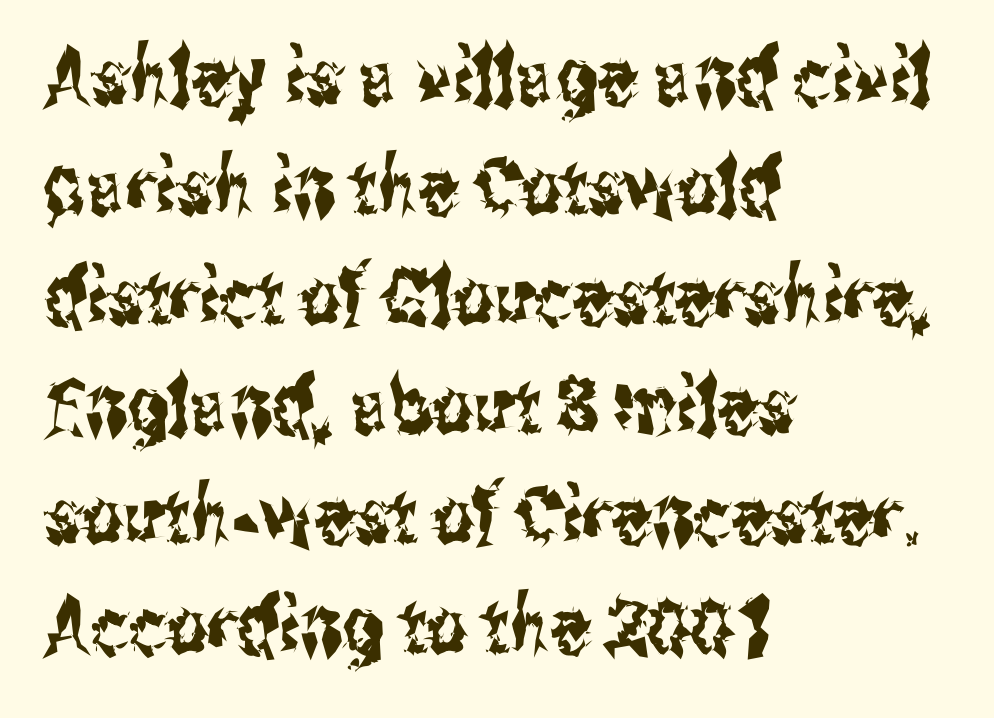
The image shows 79 px condensed sans-serif type, upright; set left-aligned, normal line spacing (1.39x), normal letter spacing, not underlined; medium stroke contrast and a medium x-height.
